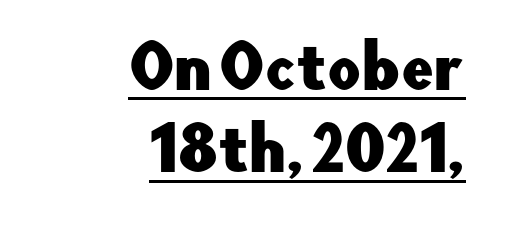
{"serif": "no", "italic": "no", "width": "normal", "stroke_contrast": "low", "x_height": "small", "monospaced": "no", "underline": "yes", "align": "right", "line_spacing": "normal", "line_spacing_ratio": 1.42, "letter_spacing": "normal", "letter_spacing_em": 0.0, "glyph_px": 58}
